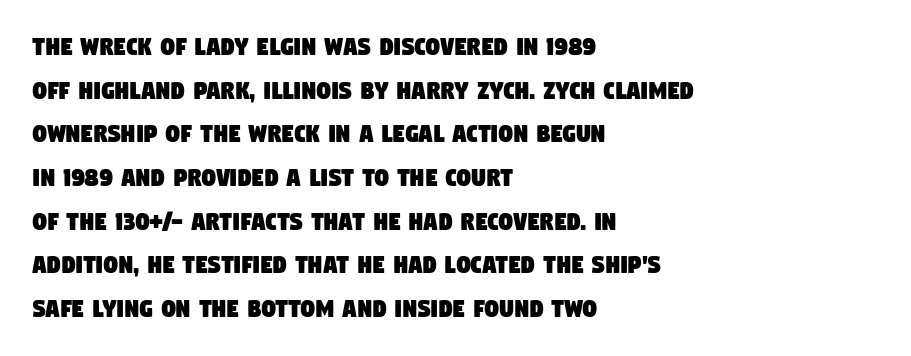
Q: Is the typeface a serif or a sans-serif typeface? A: Sans-serif.
Q: Is the text underlined? A: No.
Q: How is the paragraph aligned? A: Left-aligned.
Q: Is the spacing between letters normal or unusually wide? A: Normal.
Q: Is the spacing between lines tight, normal or loose? A: Normal.
Q: Width (condensed, normal, or wide)? A: Condensed.
Q: Stroke contrast? A: Low.
Q: x-height? A: Large.
Q: Monospaced? A: No.
